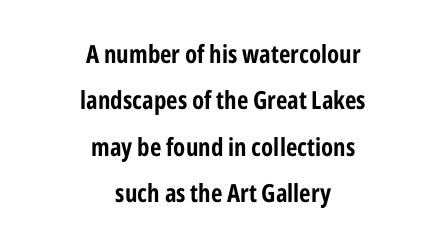
The image shows 25 px bold type, upright; set centered, line spacing 1.86x, normal letter spacing, not underlined.
